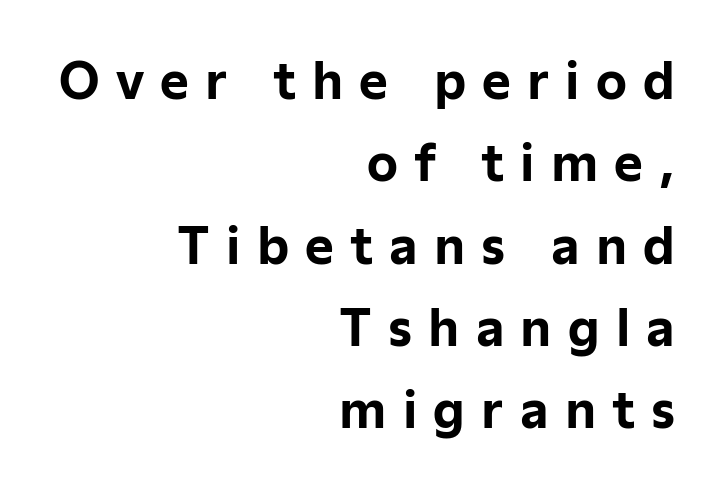
The image shows 49 px bold sans-serif type, upright; set right-aligned, normal line spacing (1.68x), unusually wide letter spacing (+0.33 em), not underlined; low stroke contrast and a medium x-height.
